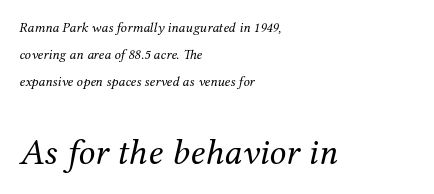
{"serif": "yes", "italic": "yes", "lean": "right", "slant_degrees": 12, "bold": "no", "weight": "regular", "width": "normal", "stroke_contrast": "medium", "x_height": "medium", "monospaced": "no", "underline": "no", "align": "left", "line_spacing": "loose", "line_spacing_ratio": 1.94, "letter_spacing": "normal", "letter_spacing_em": 0.0, "larger_block": "second", "size_ratio": 2.64, "glyph_px": 37}
